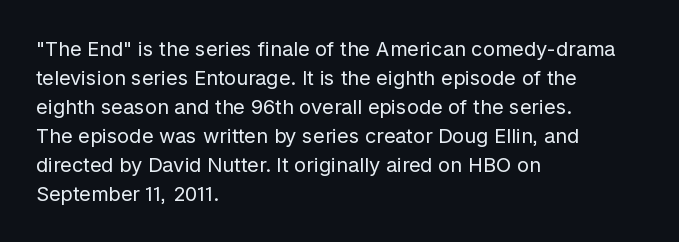
The image shows 20 px text type, upright; set left-aligned, normal line spacing (1.45x), normal letter spacing, not underlined.
